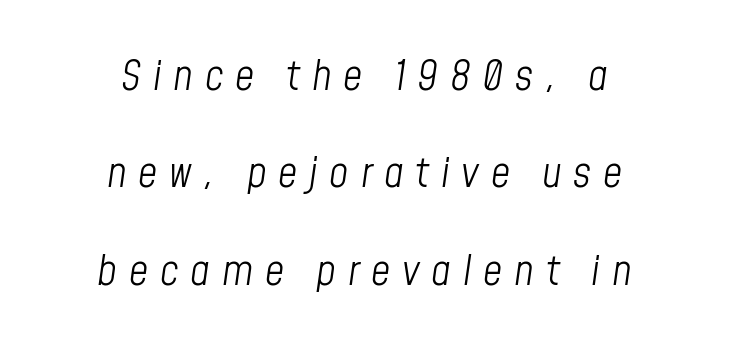
Q: Is the text bold? A: No.
Q: Is the text italic (slanted)? A: Yes, it leans right by about 8 degrees.
Q: Is the text underlined? A: No.
Q: How is the paragraph aligned? A: Centered.
Q: Is the spacing between letters normal or unusually wide? A: Unusually wide.
Q: Is the spacing between lines tight, normal or loose? A: Loose.
Q: Width (condensed, normal, or wide)? A: Condensed.
Q: Stroke contrast? A: Low.
Q: x-height? A: Medium.
Q: Monospaced? A: No.
